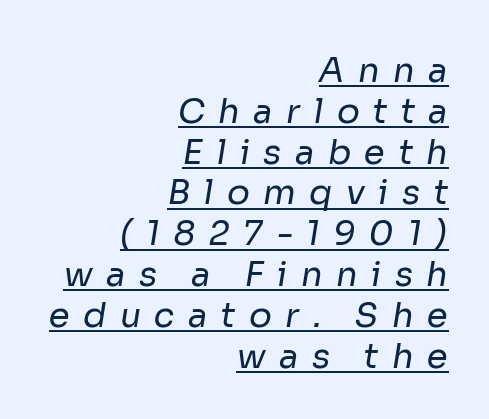
Q: Is the text bold? A: No.
Q: Is the typeface a serif or a sans-serif typeface? A: Sans-serif.
Q: Is the text underlined? A: Yes.
Q: How is the paragraph aligned? A: Right-aligned.
Q: Is the spacing between letters normal or unusually wide? A: Unusually wide.
Q: Width (condensed, normal, or wide)? A: Normal.
Q: Stroke contrast? A: Low.
Q: x-height? A: Medium.
Q: Monospaced? A: No.
